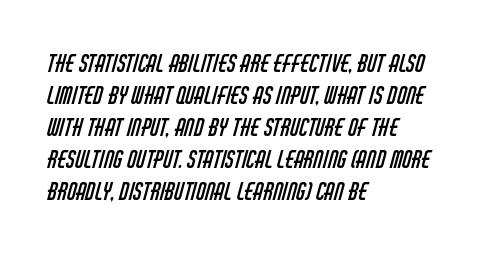
{"bold": "no", "underline": "no", "align": "left", "line_spacing": "normal", "line_spacing_ratio": 1.33, "letter_spacing": "normal", "letter_spacing_em": 0.0, "glyph_px": 24}
